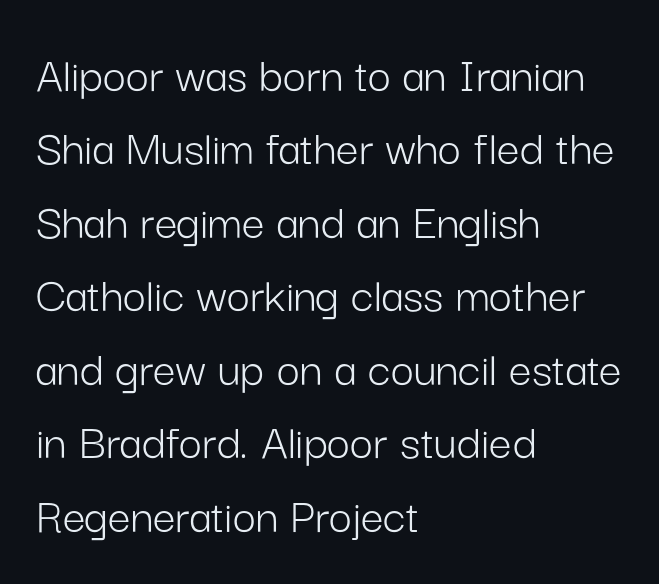
Q: Is the text bold? A: No.
Q: Is the text italic (slanted)? A: No, it is upright.
Q: Is the typeface a serif or a sans-serif typeface? A: Sans-serif.
Q: Is the text underlined? A: No.
Q: How is the paragraph aligned? A: Left-aligned.
Q: Is the spacing between letters normal or unusually wide? A: Normal.
Q: Is the spacing between lines tight, normal or loose? A: Normal.
Q: Width (condensed, normal, or wide)? A: Normal.
Q: Stroke contrast? A: Low.
Q: x-height? A: Medium.
Q: Monospaced? A: No.
